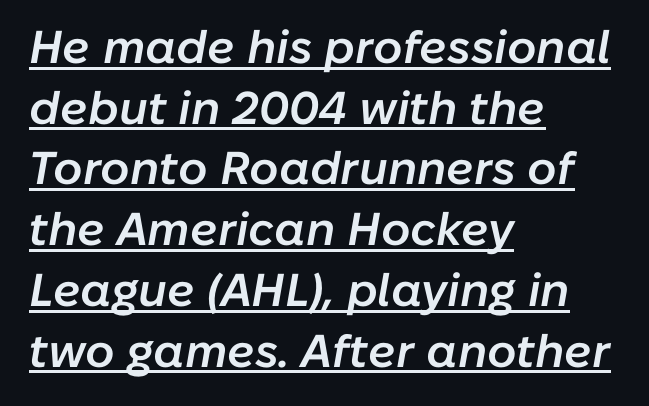
{"italic": "yes", "lean": "right", "slant_degrees": 10, "bold": "semi", "weight": "semibold", "width": "normal", "stroke_contrast": "low", "x_height": "medium", "monospaced": "no", "underline": "yes", "align": "left", "line_spacing": "normal", "line_spacing_ratio": 1.32, "letter_spacing": "normal", "letter_spacing_em": 0.0, "glyph_px": 46}
